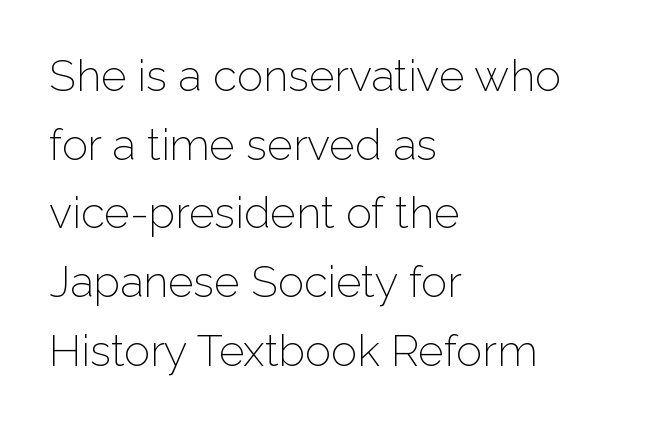
Q: Is the text bold? A: No.
Q: Is the text italic (slanted)? A: No, it is upright.
Q: Is the typeface a serif or a sans-serif typeface? A: Sans-serif.
Q: Is the text underlined? A: No.
Q: How is the paragraph aligned? A: Left-aligned.
Q: Is the spacing between letters normal or unusually wide? A: Normal.
Q: Is the spacing between lines tight, normal or loose? A: Normal.
Q: Width (condensed, normal, or wide)? A: Normal.
Q: Stroke contrast? A: Low.
Q: x-height? A: Medium.
Q: Monospaced? A: No.
